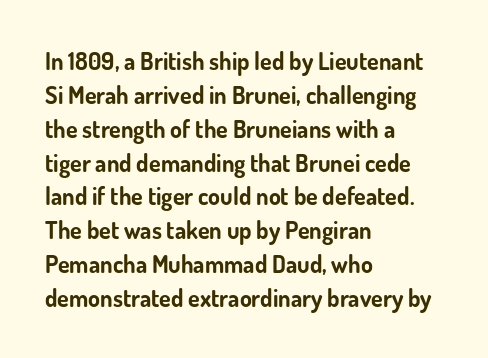
Q: Is the text bold? A: Yes.
Q: Is the text italic (slanted)? A: No, it is upright.
Q: Is the text underlined? A: No.
Q: How is the paragraph aligned? A: Left-aligned.
Q: Is the spacing between letters normal or unusually wide? A: Normal.
Q: Is the spacing between lines tight, normal or loose? A: Normal.
